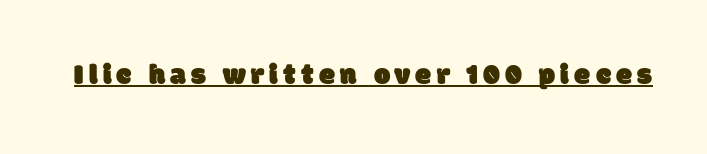
Q: Is the typeface a serif or a sans-serif typeface? A: Sans-serif.
Q: Is the text underlined? A: Yes.
Q: Width (condensed, normal, or wide)? A: Normal.
Q: Stroke contrast? A: Low.
Q: x-height? A: Large.
Q: Monospaced? A: No.
